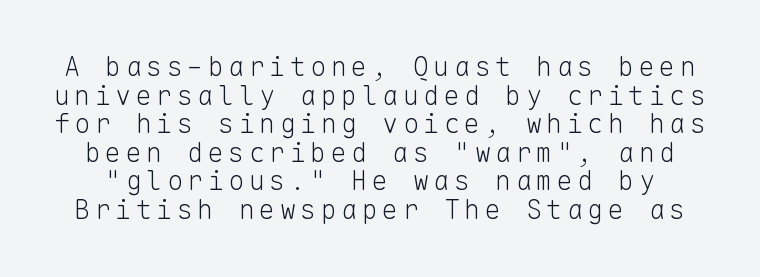
The typeface has the unassuming heft of standard copy or less. Tall strokes in this sample are plumb rather than angled. The baseline area is clear. Leading is clearly below the norm, producing a dense column.
